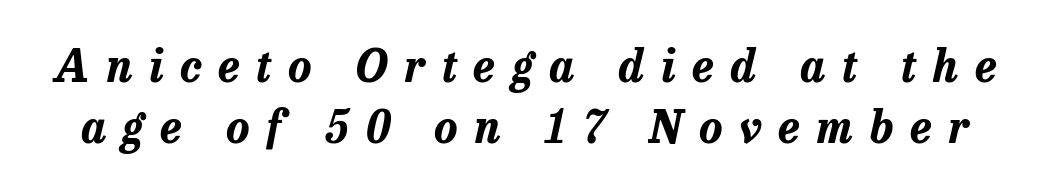
{"italic": "yes", "lean": "right", "slant_degrees": 13, "bold": "yes", "weight": "bold", "width": "normal", "stroke_contrast": "low", "x_height": "medium", "monospaced": "no", "underline": "no", "line_spacing": "normal", "line_spacing_ratio": 1.38, "letter_spacing": "wide", "letter_spacing_em": 0.38, "glyph_px": 44}
